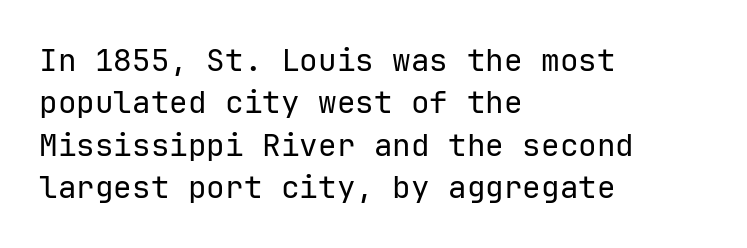
The image shows 31 px regular-weight sans-serif type, upright, monospaced; set left-aligned, normal line spacing (1.37x), normal letter spacing, not underlined; low stroke contrast and a medium x-height.
